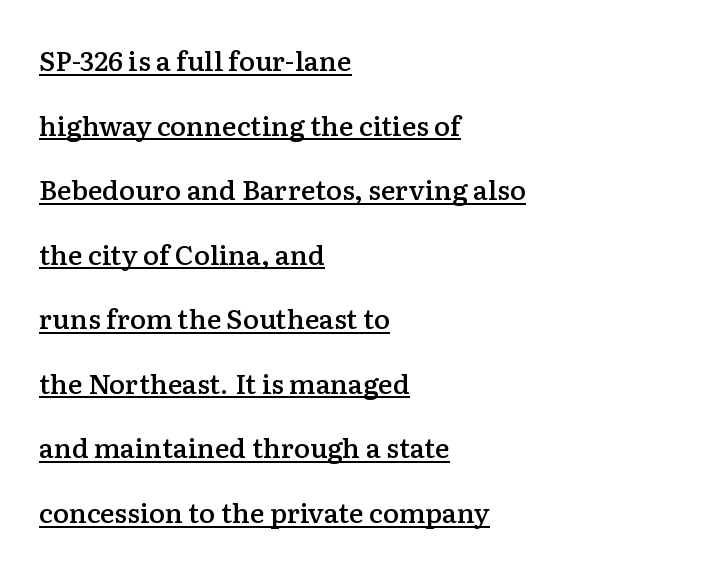
The image shows 27 px text type, upright; set left-aligned, loose line spacing (2.39x), normal letter spacing, underlined.
